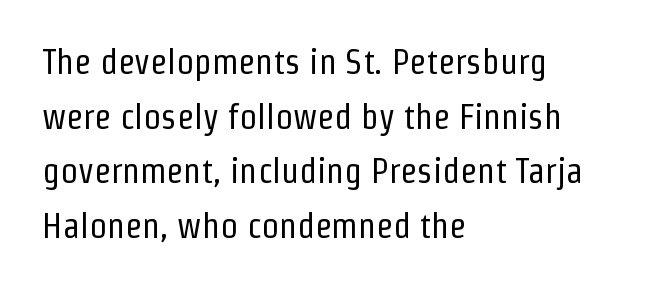
{"serif": "no", "italic": "no", "bold": "no", "weight": "regular", "width": "condensed", "stroke_contrast": "low", "x_height": "medium", "monospaced": "no", "underline": "no", "align": "left", "line_spacing": "normal", "line_spacing_ratio": 1.56, "letter_spacing": "normal", "letter_spacing_em": 0.0, "glyph_px": 35}
